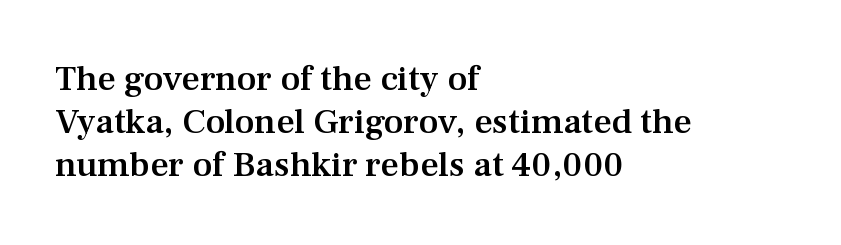
Q: Is the text bold? A: Semi-bold.
Q: Is the text italic (slanted)? A: No, it is upright.
Q: Is the typeface a serif or a sans-serif typeface? A: Serif.
Q: Is the text underlined? A: No.
Q: How is the paragraph aligned? A: Left-aligned.
Q: Is the spacing between letters normal or unusually wide? A: Normal.
Q: Width (condensed, normal, or wide)? A: Normal.
Q: Stroke contrast? A: Medium.
Q: x-height? A: Medium.
Q: Monospaced? A: No.
